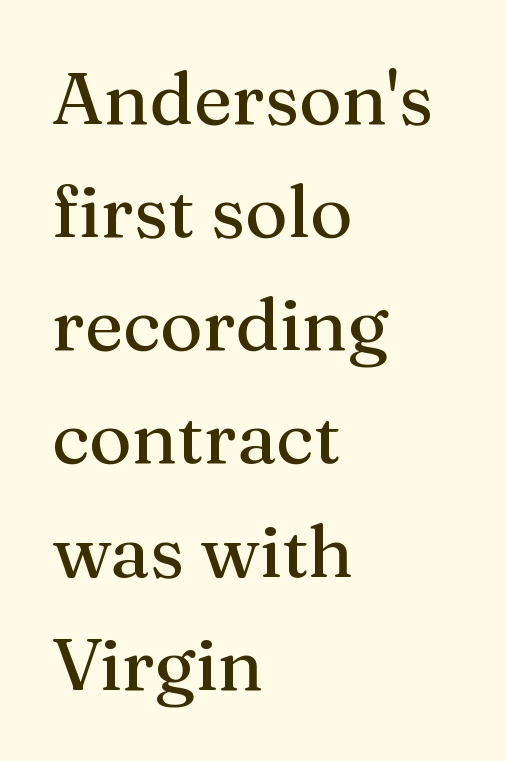
The image shows 73 px serif type, upright; set left-aligned, normal line spacing (1.55x), normal letter spacing, not underlined; medium stroke contrast and a medium x-height.
